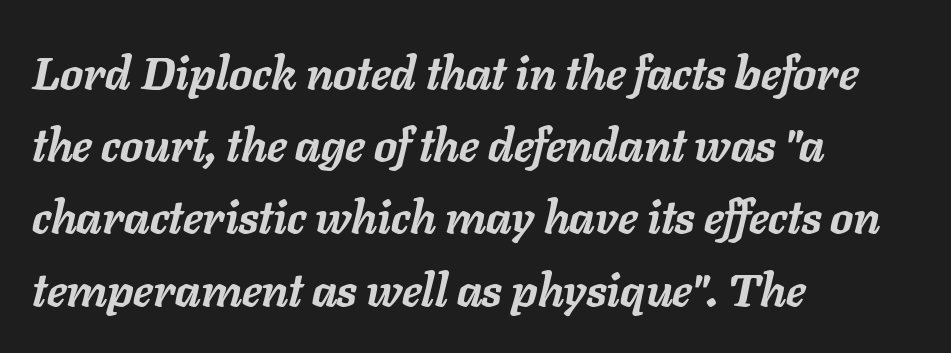
Q: Is the text bold? A: Yes.
Q: Is the text italic (slanted)? A: Yes, it leans right by about 11 degrees.
Q: Is the text underlined? A: No.
Q: How is the paragraph aligned? A: Left-aligned.
Q: Is the spacing between letters normal or unusually wide? A: Normal.
Q: Is the spacing between lines tight, normal or loose? A: Normal.
Q: Width (condensed, normal, or wide)? A: Normal.
Q: Stroke contrast? A: Low.
Q: x-height? A: Medium.
Q: Monospaced? A: No.
